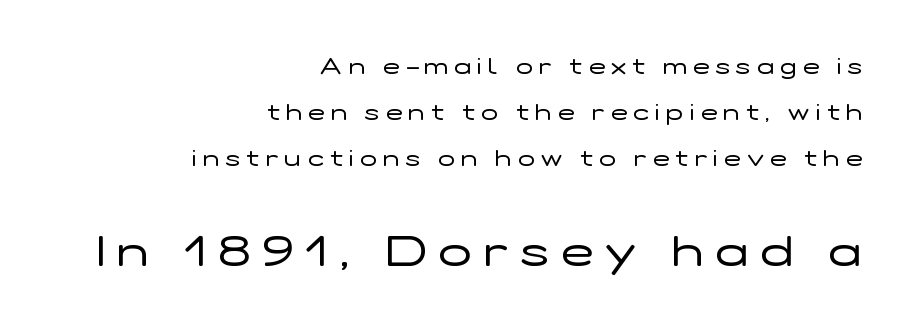
Q: Is the text bold? A: No.
Q: Is the text italic (slanted)? A: No, it is upright.
Q: Is the typeface a serif or a sans-serif typeface? A: Sans-serif.
Q: Is the text underlined? A: No.
Q: How is the paragraph aligned? A: Right-aligned.
Q: Is the spacing between letters normal or unusually wide? A: Unusually wide.
Q: Is the spacing between lines tight, normal or loose? A: Loose.
Q: Which block of text is set in a larger size, the first (top) or the second (bottom)? A: The second (bottom) one.
Q: Width (condensed, normal, or wide)? A: Wide.
Q: Stroke contrast? A: Low.
Q: x-height? A: Medium.
Q: Monospaced? A: No.
